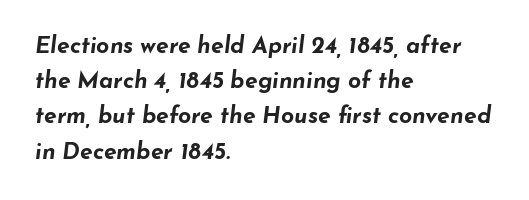
In CSS terms this would be text-align: left. Is the letter spacing exaggerated? No — it looks like the ordinary default. Summary of weight: heavy, a full bold. An italicized treatment has been applied to the whole sample. The vertical gap from one line to the next is medium. Rule under the text: the space is simply empty.
